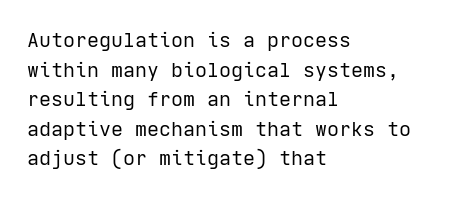
The image shows 20 px text type, upright; set left-aligned, normal line spacing (1.48x), normal letter spacing, not underlined.
